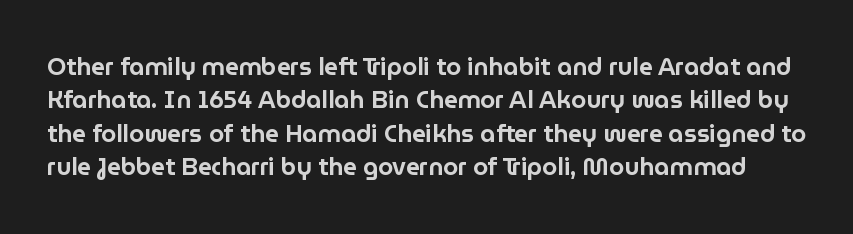
{"italic": "no", "underline": "no", "line_spacing": "normal", "line_spacing_ratio": 1.39, "letter_spacing": "normal", "letter_spacing_em": 0.0, "glyph_px": 24}
